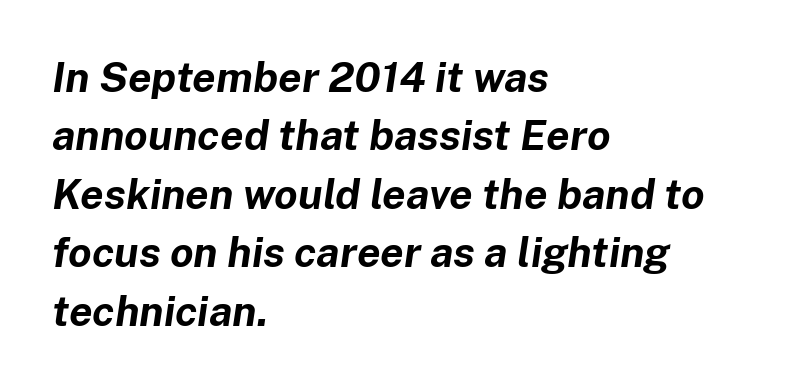
Q: Is the text bold? A: Yes.
Q: Is the text italic (slanted)? A: Yes, it leans right by about 8 degrees.
Q: Is the text underlined? A: No.
Q: How is the paragraph aligned? A: Left-aligned.
Q: Is the spacing between letters normal or unusually wide? A: Normal.
Q: Is the spacing between lines tight, normal or loose? A: Normal.
Q: Width (condensed, normal, or wide)? A: Normal.
Q: Stroke contrast? A: Low.
Q: x-height? A: Medium.
Q: Monospaced? A: No.
